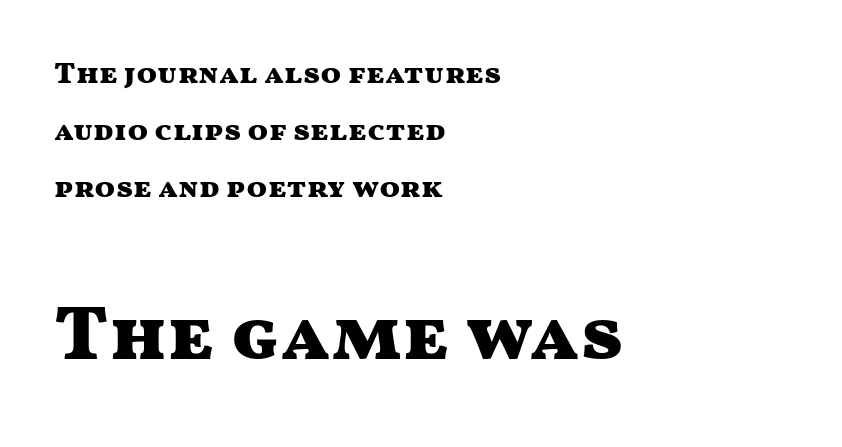
The image shows 76 px heavy, wide sans-serif type, upright; set left-aligned, loose line spacing (1.9x), normal letter spacing, not underlined; the second (bottom) block is 2.53x larger; medium stroke contrast and a medium x-height.
